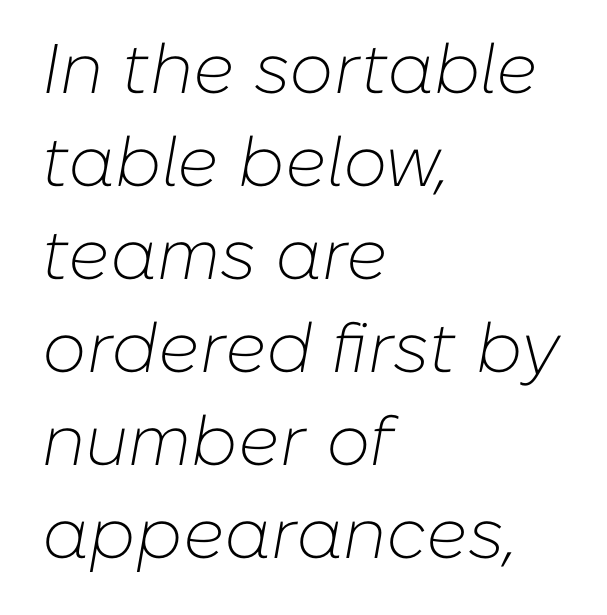
The image shows 70 px light type, italic (leaning right); set left-aligned, normal line spacing (1.33x), normal letter spacing, not underlined; low stroke contrast and a medium x-height.
